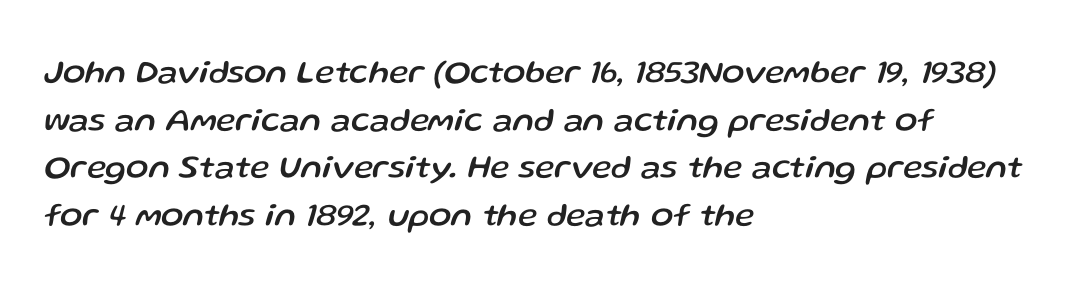
Q: Is the text italic (slanted)? A: Yes, it leans right by about 13 degrees.
Q: Is the text underlined? A: No.
Q: How is the paragraph aligned? A: Left-aligned.
Q: Is the spacing between letters normal or unusually wide? A: Normal.
Q: Is the spacing between lines tight, normal or loose? A: Normal.
Q: Width (condensed, normal, or wide)? A: Normal.
Q: Stroke contrast? A: Low.
Q: x-height? A: Medium.
Q: Monospaced? A: No.
